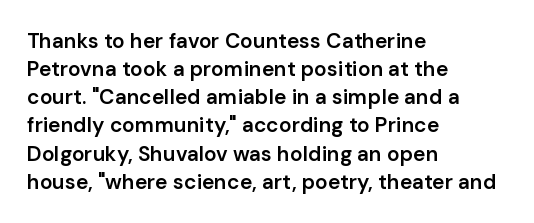
The image shows 21 px text type, upright; set left-aligned, normal line spacing (1.34x), normal letter spacing, not underlined.
